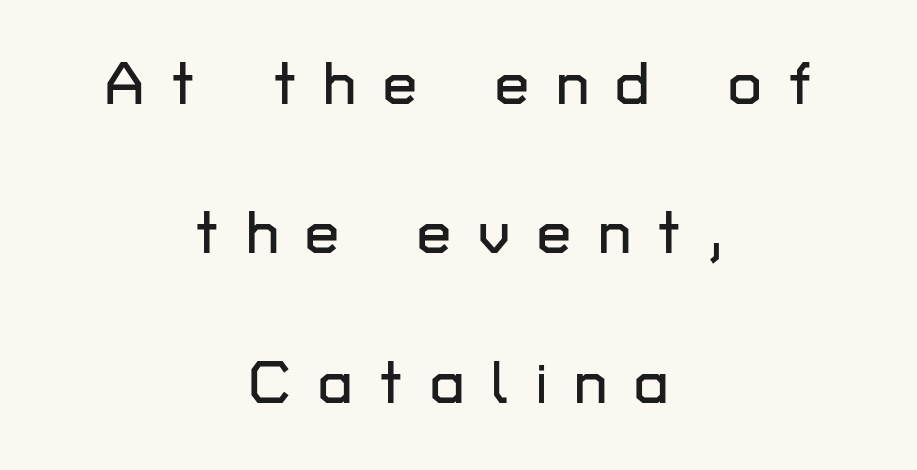
Q: Is the text italic (slanted)? A: No, it is upright.
Q: Is the typeface a serif or a sans-serif typeface? A: Sans-serif.
Q: Is the text underlined? A: No.
Q: How is the paragraph aligned? A: Centered.
Q: Is the spacing between letters normal or unusually wide? A: Unusually wide.
Q: Is the spacing between lines tight, normal or loose? A: Loose.
Q: Width (condensed, normal, or wide)? A: Normal.
Q: Stroke contrast? A: Low.
Q: x-height? A: Medium.
Q: Monospaced? A: No.
